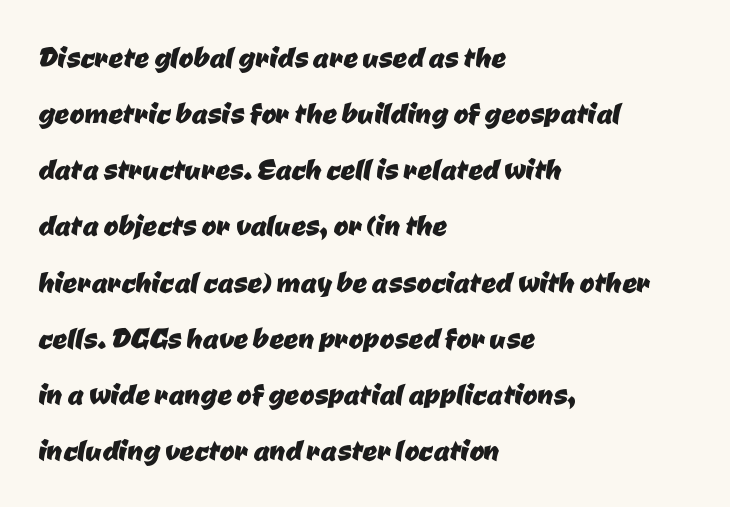
Q: Is the typeface a serif or a sans-serif typeface? A: Sans-serif.
Q: Is the text underlined? A: No.
Q: How is the paragraph aligned? A: Left-aligned.
Q: Is the spacing between letters normal or unusually wide? A: Normal.
Q: Is the spacing between lines tight, normal or loose? A: Normal.
Q: Width (condensed, normal, or wide)? A: Normal.
Q: Stroke contrast? A: Low.
Q: x-height? A: Medium.
Q: Monospaced? A: No.
